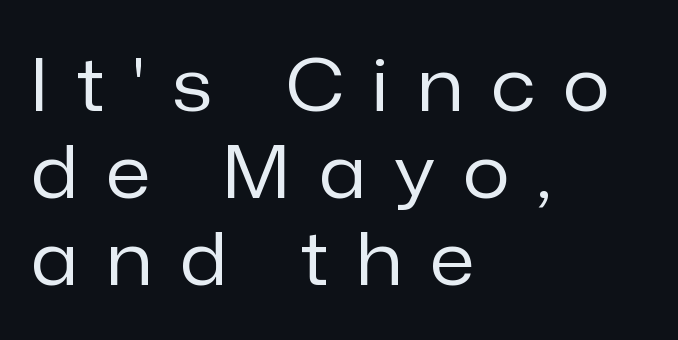
{"serif": "no", "italic": "no", "bold": "no", "weight": "regular", "width": "normal", "stroke_contrast": "low", "x_height": "medium", "monospaced": "no", "underline": "no", "align": "left", "line_spacing_ratio": 1.19, "letter_spacing": "wide", "letter_spacing_em": 0.39, "glyph_px": 73}
